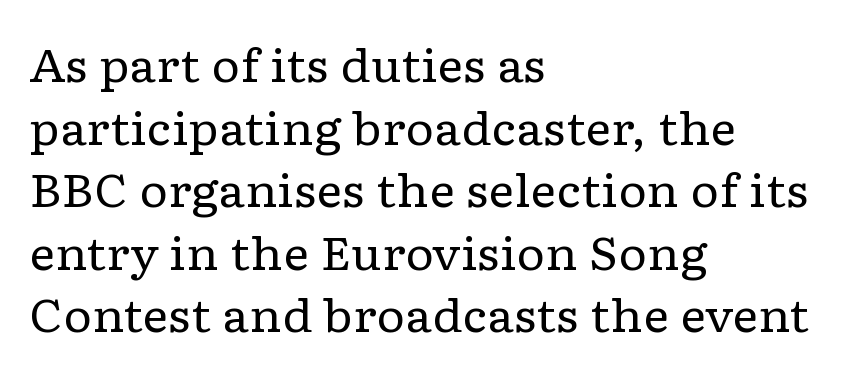
The image shows 45 px regular-weight, wide serif type, upright; set left-aligned, normal line spacing (1.39x), normal letter spacing, not underlined; low stroke contrast and a medium x-height.
